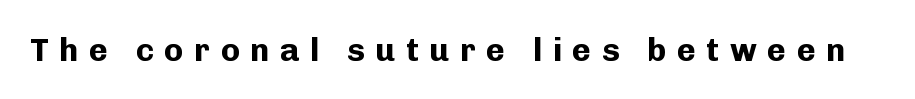
The image shows 32 px bold sans-serif type, upright; set unusually wide letter spacing (+0.33 em), not underlined; low stroke contrast and a medium x-height.
